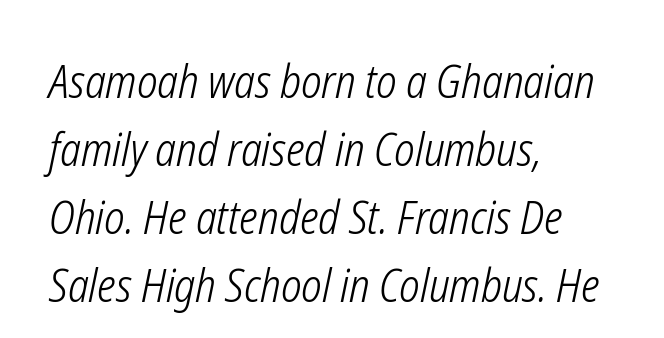
Q: Is the text bold? A: No.
Q: Is the text italic (slanted)? A: Yes, it leans right by about 12 degrees.
Q: Is the text underlined? A: No.
Q: How is the paragraph aligned? A: Left-aligned.
Q: Is the spacing between letters normal or unusually wide? A: Normal.
Q: Is the spacing between lines tight, normal or loose? A: Normal.
Q: Width (condensed, normal, or wide)? A: Condensed.
Q: Stroke contrast? A: Low.
Q: x-height? A: Medium.
Q: Monospaced? A: No.
